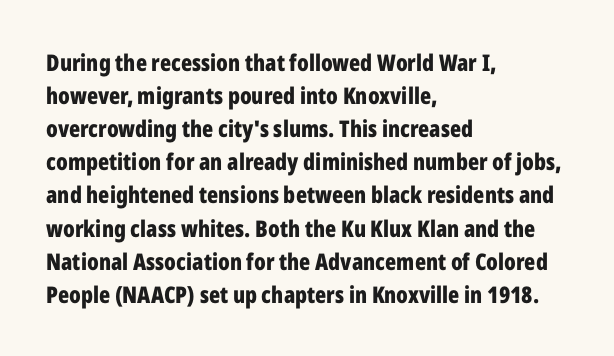
{"italic": "no", "bold": "yes", "underline": "no", "align": "left", "line_spacing": "normal", "line_spacing_ratio": 1.44, "letter_spacing": "normal", "letter_spacing_em": 0.0, "glyph_px": 23}
